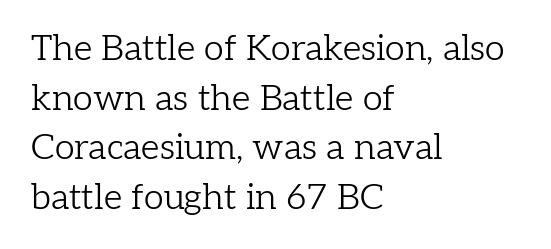
{"serif": "yes", "italic": "no", "bold": "no", "weight": "light", "width": "normal", "stroke_contrast": "low", "x_height": "medium", "monospaced": "no", "underline": "no", "align": "left", "line_spacing": "normal", "line_spacing_ratio": 1.38, "letter_spacing": "normal", "letter_spacing_em": 0.0, "glyph_px": 36}
